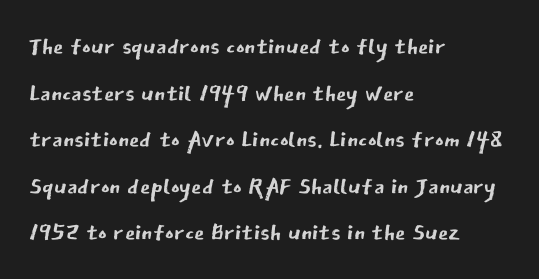
{"serif": "no", "italic": "no", "bold": "no", "weight": "regular", "width": "normal", "stroke_contrast": "low", "x_height": "medium", "monospaced": "no", "underline": "no", "align": "left", "line_spacing": "normal", "line_spacing_ratio": 1.41, "letter_spacing": "normal", "letter_spacing_em": 0.0, "glyph_px": 33}
